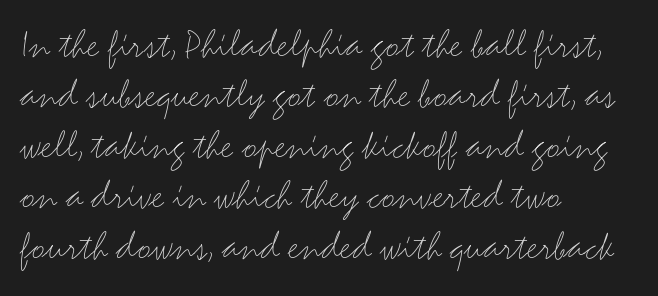
The image shows 42 px light, wide sans-serif type; set left-aligned, line spacing 1.2x, normal letter spacing, not underlined; medium stroke contrast and a small x-height.
